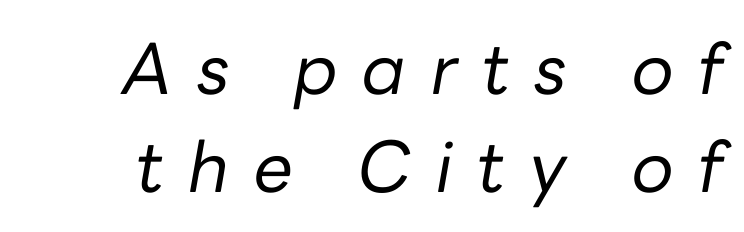
The image shows 70 px regular-weight type, italic (leaning right); set normal line spacing (1.4x), unusually wide letter spacing (+0.35 em), not underlined; low stroke contrast and a medium x-height.
